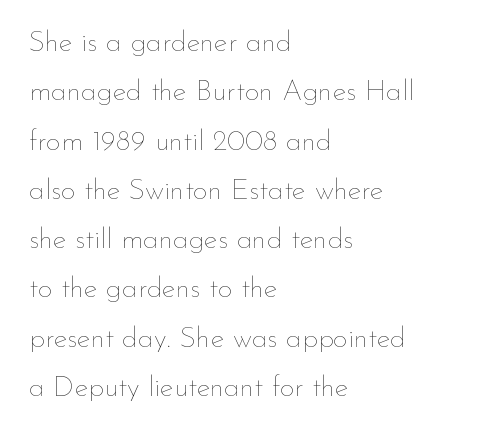
Q: Is the text bold? A: No.
Q: Is the text italic (slanted)? A: No, it is upright.
Q: Is the text underlined? A: No.
Q: How is the paragraph aligned? A: Left-aligned.
Q: Is the spacing between letters normal or unusually wide? A: Normal.
Q: Is the spacing between lines tight, normal or loose? A: Normal.
Q: Width (condensed, normal, or wide)? A: Normal.
Q: Stroke contrast? A: Low.
Q: x-height? A: Small.
Q: Monospaced? A: No.
